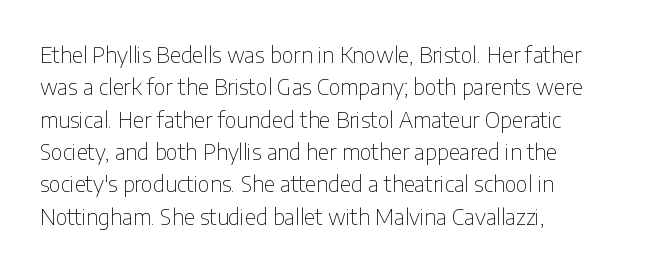
Does extra space separate the letters? No, they use regular spacing. Compared with a typical body face, this is equally light or lighter still. Casual observation: everything's shoved over to the left. This sample keeps an unexceptional amount of space between lines.
